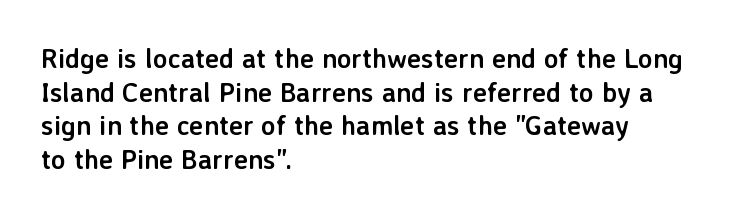
{"italic": "no", "bold": "yes", "underline": "no", "align": "left", "line_spacing": "normal", "line_spacing_ratio": 1.25, "letter_spacing": "normal", "letter_spacing_em": 0.0, "glyph_px": 27}
